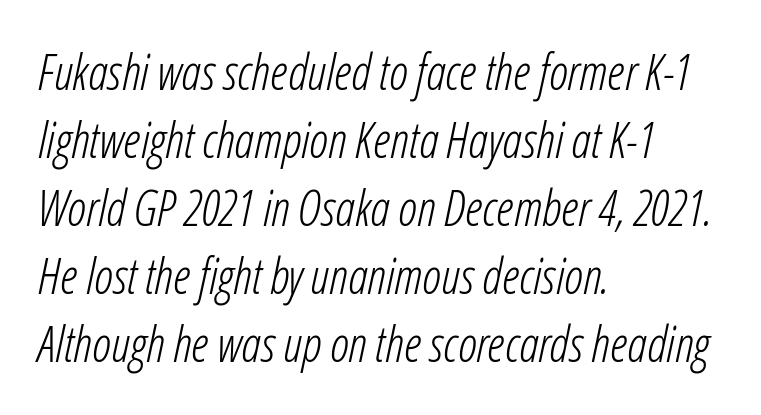
Q: Is the text bold? A: No.
Q: Is the text italic (slanted)? A: Yes, it leans right by about 12 degrees.
Q: Is the text underlined? A: No.
Q: How is the paragraph aligned? A: Left-aligned.
Q: Is the spacing between letters normal or unusually wide? A: Normal.
Q: Is the spacing between lines tight, normal or loose? A: Normal.
Q: Width (condensed, normal, or wide)? A: Condensed.
Q: Stroke contrast? A: Low.
Q: x-height? A: Medium.
Q: Monospaced? A: No.
